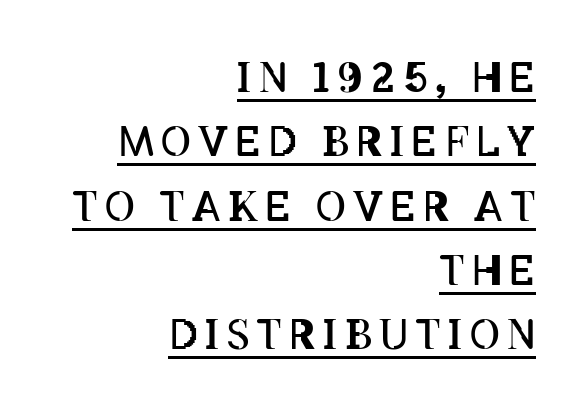
Quick note: underline on. Upright lettering throughout. Is this a fixed-width face? No — the glyphs have proportional, varying widths. Typeset ragged left — the right edge is the straight one.
